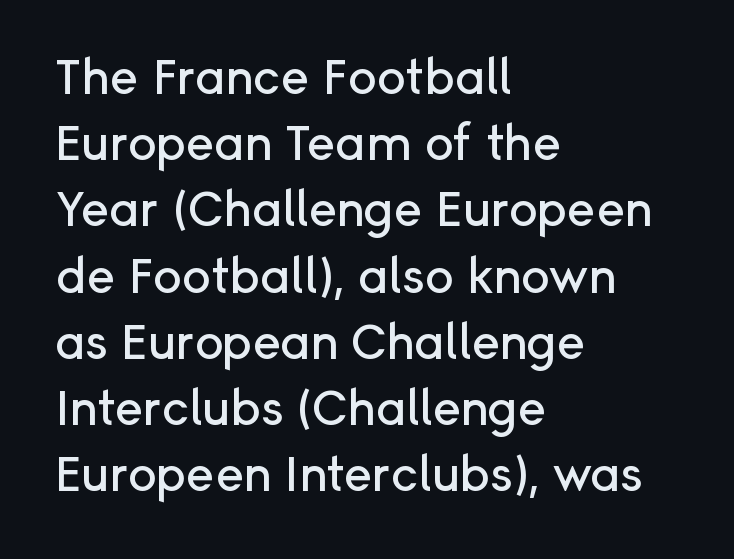
{"serif": "no", "italic": "no", "width": "normal", "stroke_contrast": "low", "x_height": "medium", "monospaced": "no", "underline": "no", "align": "left", "line_spacing": "normal", "line_spacing_ratio": 1.38, "letter_spacing": "normal", "letter_spacing_em": 0.0, "glyph_px": 48}
